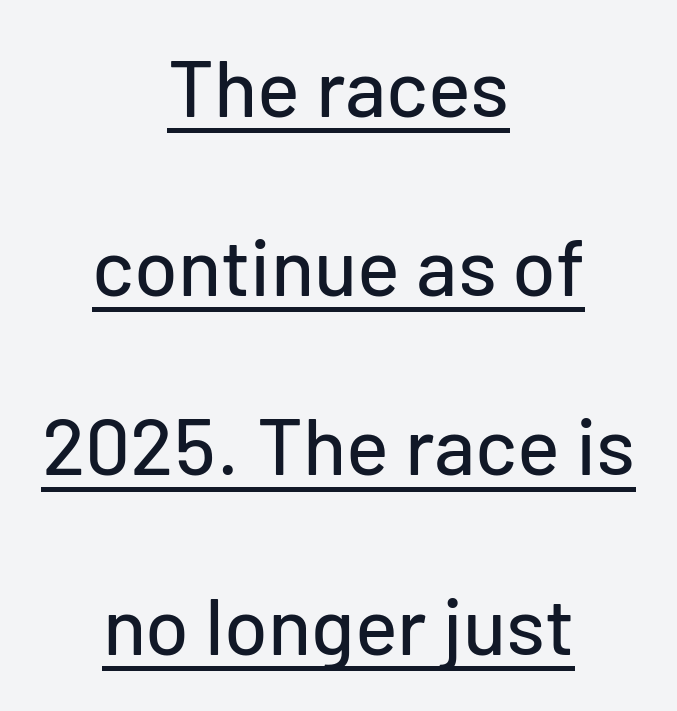
Both edges are ragged and mirror each other, which tells us the setting is centered. Posture: vertical. Is the letter spacing exaggerated? No — it looks like the ordinary default. The face used here appears with an underline applied. Type style note: lacks serifs.
